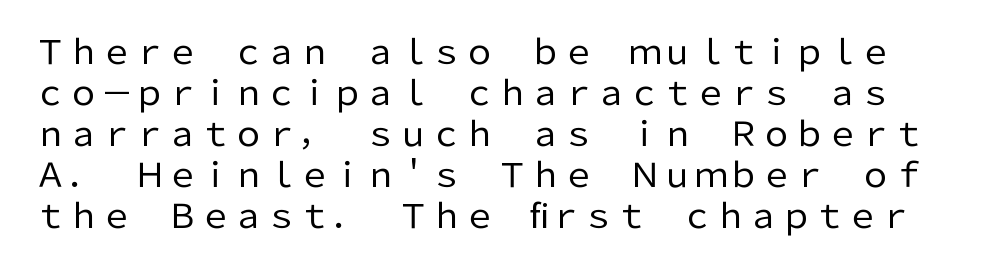
{"serif": "no", "italic": "no", "bold": "no", "weight": "regular", "width": "normal", "stroke_contrast": "low", "x_height": "medium", "monospaced": "no", "underline": "no", "line_spacing_ratio": 1.24, "letter_spacing": "normal", "letter_spacing_em": 0.0, "glyph_px": 33}
